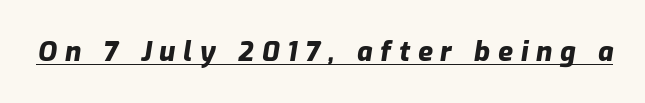
{"italic": "yes", "lean": "right", "slant_degrees": 9, "bold": "yes", "underline": "yes", "letter_spacing": "wide", "letter_spacing_em": 0.29, "glyph_px": 27}
